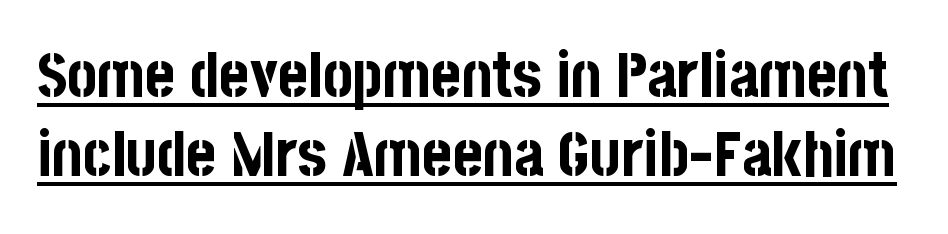
{"serif": "no", "italic": "no", "bold": "yes", "weight": "bold", "width": "condensed", "stroke_contrast": "low", "x_height": "large", "monospaced": "no", "underline": "yes", "line_spacing": "normal", "line_spacing_ratio": 1.26, "letter_spacing": "normal", "letter_spacing_em": 0.0, "glyph_px": 63}
